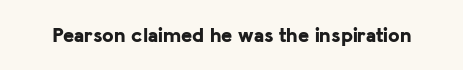
{"italic": "no", "bold": "yes", "underline": "no", "letter_spacing": "normal", "letter_spacing_em": 0.0, "glyph_px": 21}
